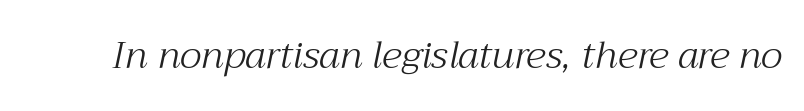
Decoration check: the copy has no underline. Looks like regular typesetting: each glyph gets only the width it needs. Note: serifs present on the glyphs. Default kerning and tracking; the words read as compact shapes. Italic? Definitely — the glyphs are oblique. These glyphs show unthickened strokes, regular width or finer.
